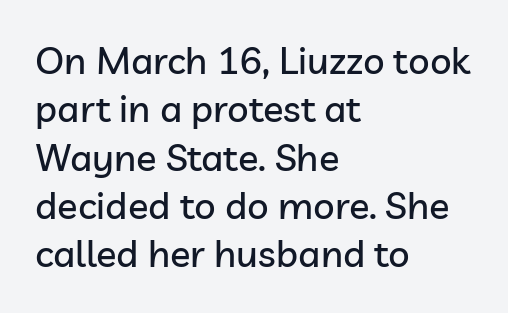
The image shows 38 px sans-serif type, upright; set left-aligned, normal line spacing (1.27x), normal letter spacing, not underlined; low stroke contrast and a medium x-height.
